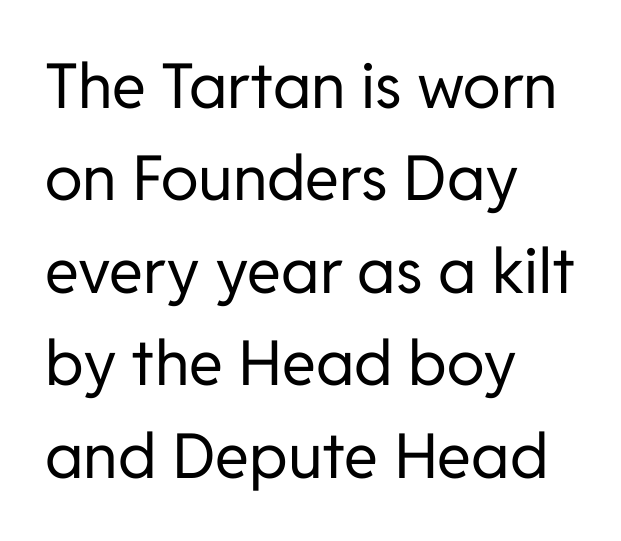
The image shows 62 px regular-weight sans-serif type, upright; set left-aligned, normal line spacing (1.49x), normal letter spacing, not underlined; low stroke contrast and a medium x-height.
